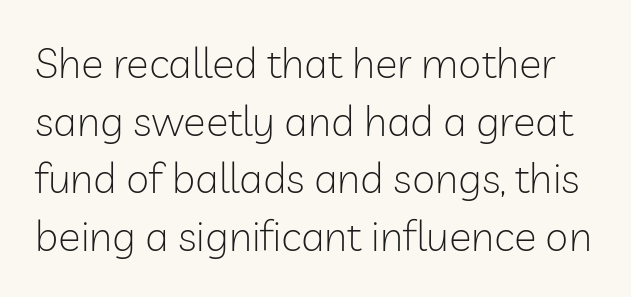
Quick note: underline off. The text was rendered using a sans face with plain stroke endings. Unlike italic type, these characters show no tilt at all. The weight tops out at a normal text grade. What's the leading like? Ordinary, nothing unusual. This sample has the flowing, uneven cadence of proportional lettering.
